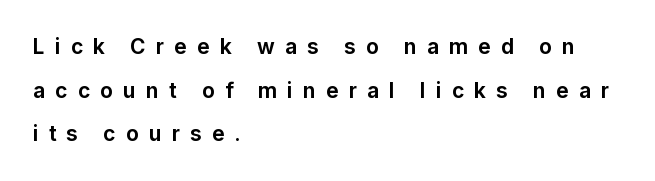
The image shows 21 px bold type, upright; set left-aligned, loose line spacing (2.08x), unusually wide letter spacing (+0.48 em), not underlined.
